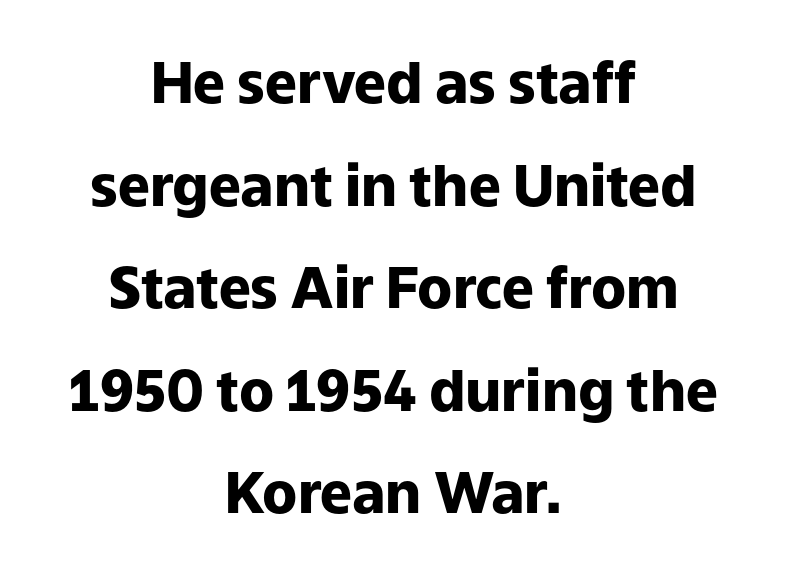
Q: Is the text bold? A: Yes.
Q: Is the text italic (slanted)? A: No, it is upright.
Q: Is the typeface a serif or a sans-serif typeface? A: Sans-serif.
Q: Is the text underlined? A: No.
Q: How is the paragraph aligned? A: Centered.
Q: Is the spacing between letters normal or unusually wide? A: Normal.
Q: Width (condensed, normal, or wide)? A: Normal.
Q: Stroke contrast? A: Low.
Q: x-height? A: Medium.
Q: Monospaced? A: No.
